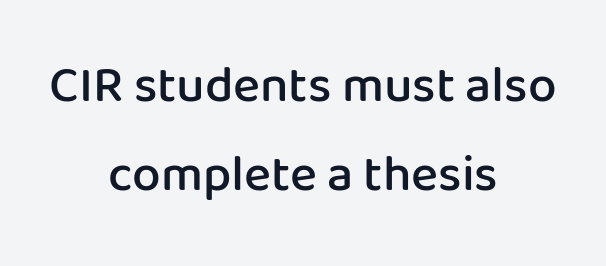
Q: Is the text bold? A: Semi-bold.
Q: Is the text italic (slanted)? A: No, it is upright.
Q: Is the typeface a serif or a sans-serif typeface? A: Sans-serif.
Q: Is the text underlined? A: No.
Q: How is the paragraph aligned? A: Centered.
Q: Is the spacing between letters normal or unusually wide? A: Normal.
Q: Width (condensed, normal, or wide)? A: Normal.
Q: Stroke contrast? A: Low.
Q: x-height? A: Medium.
Q: Monospaced? A: No.
